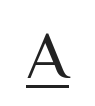
Compared with a flush-left layout, this one balances lines on the center instead. Underlining? Definitely there. Tall strokes in this sample are plumb rather than angled. Note: no serifs on the glyphs. Caption: expanded tracking, letters set apart.
